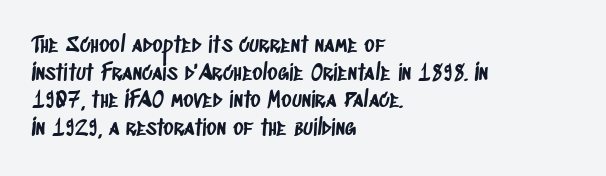
Q: Is the text underlined? A: No.
Q: How is the paragraph aligned? A: Left-aligned.
Q: Is the spacing between letters normal or unusually wide? A: Normal.
Q: Is the spacing between lines tight, normal or loose? A: Normal.
